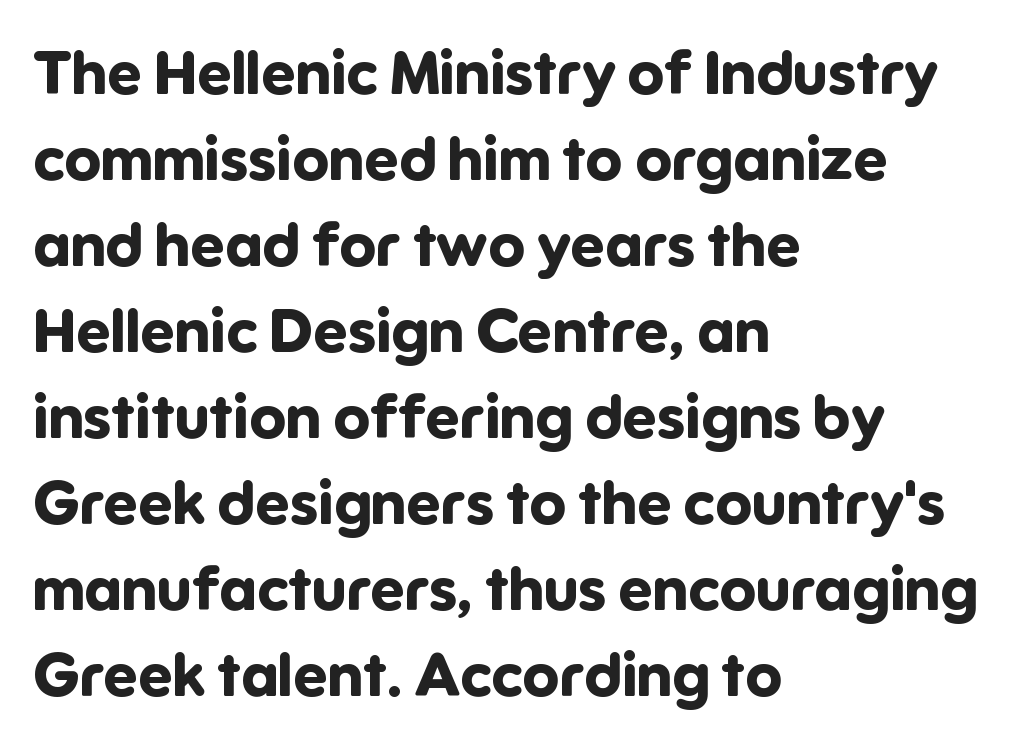
{"serif": "no", "italic": "no", "bold": "yes", "weight": "bold", "width": "normal", "stroke_contrast": "low", "x_height": "medium", "monospaced": "no", "underline": "no", "align": "left", "line_spacing": "normal", "line_spacing_ratio": 1.41, "letter_spacing": "normal", "letter_spacing_em": 0.0, "glyph_px": 61}
